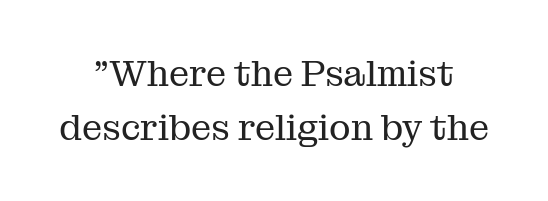
Q: Is the text bold? A: No.
Q: Is the text italic (slanted)? A: No, it is upright.
Q: Is the typeface a serif or a sans-serif typeface? A: Serif.
Q: Is the text underlined? A: No.
Q: Is the spacing between letters normal or unusually wide? A: Normal.
Q: Is the spacing between lines tight, normal or loose? A: Normal.
Q: Width (condensed, normal, or wide)? A: Normal.
Q: Stroke contrast? A: Medium.
Q: x-height? A: Medium.
Q: Monospaced? A: No.
